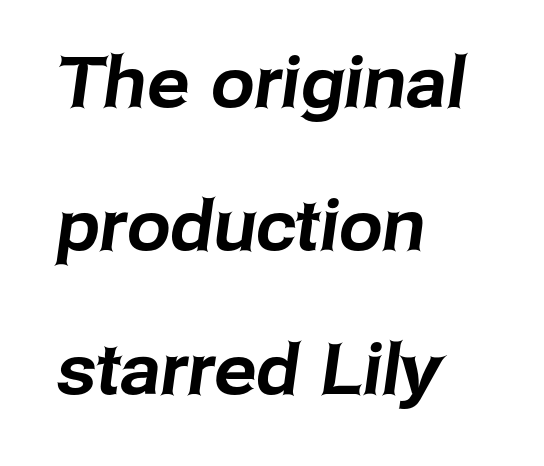
Q: Is the typeface a serif or a sans-serif typeface? A: Sans-serif.
Q: Is the text underlined? A: No.
Q: How is the paragraph aligned? A: Left-aligned.
Q: Is the spacing between letters normal or unusually wide? A: Normal.
Q: Is the spacing between lines tight, normal or loose? A: Loose.
Q: Width (condensed, normal, or wide)? A: Normal.
Q: Stroke contrast? A: Low.
Q: x-height? A: Medium.
Q: Monospaced? A: No.
